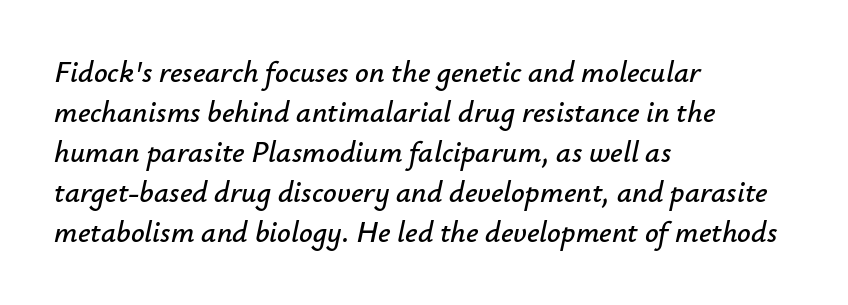
Is the type slanted? Yes — the strokes lean at a clear angle. Varying glyph widths throughout — classic text-font behaviour. Notice how descenders clear the ascenders below comfortably — that's standard leading. Layout note: lines flush left.
